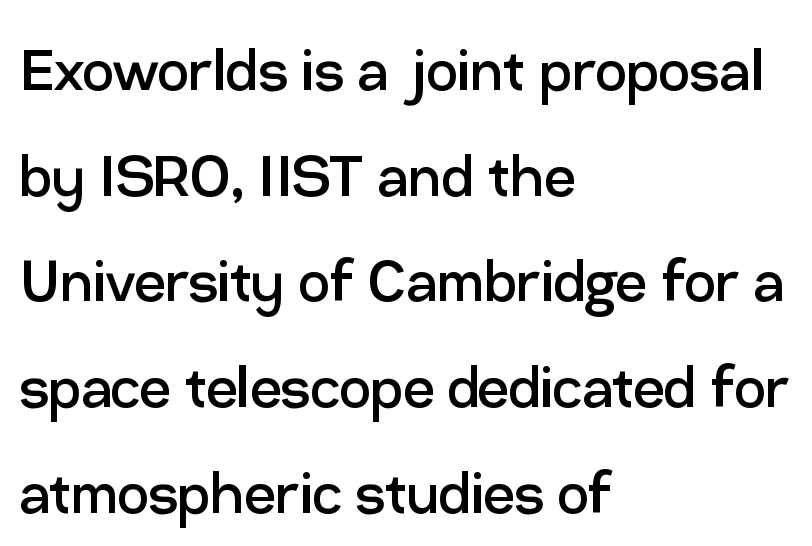
The image shows 70 px regular-weight sans-serif type, upright; set left-aligned, normal line spacing (1.51x), normal letter spacing, not underlined; low stroke contrast and a medium x-height.
